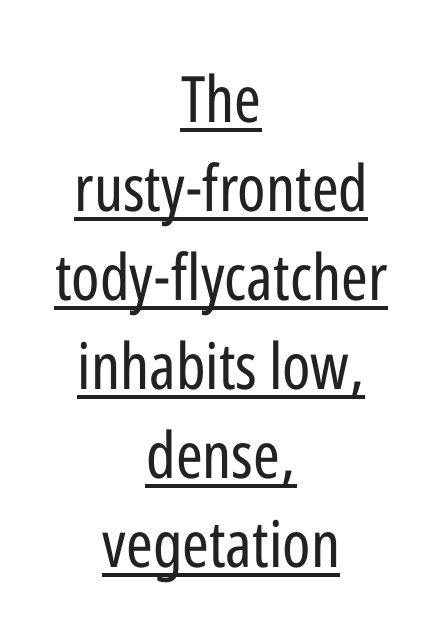
Nope, no serifs anywhere on these letters. Words appear dense and cohesive because spacing is normal. Posture: straight, roman, zero tilt. In terms of leading, this rendering sits right in the middle. Spacing verdict: proportional, widths tailored to each character.
